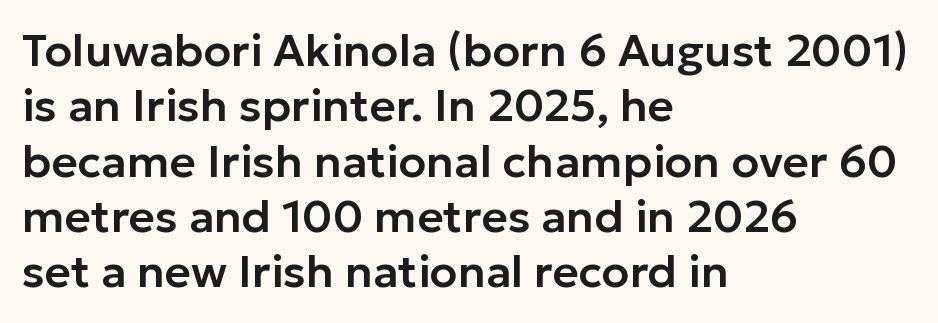
Q: Is the text italic (slanted)? A: No, it is upright.
Q: Is the typeface a serif or a sans-serif typeface? A: Sans-serif.
Q: Is the text underlined? A: No.
Q: How is the paragraph aligned? A: Left-aligned.
Q: Is the spacing between letters normal or unusually wide? A: Normal.
Q: Width (condensed, normal, or wide)? A: Normal.
Q: Stroke contrast? A: Low.
Q: x-height? A: Medium.
Q: Monospaced? A: No.
